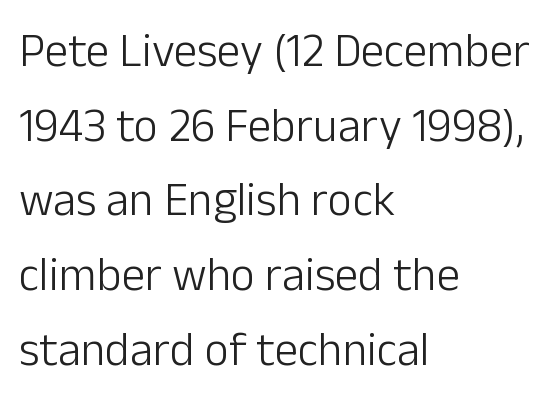
Q: Is the text bold? A: No.
Q: Is the text italic (slanted)? A: No, it is upright.
Q: Is the typeface a serif or a sans-serif typeface? A: Sans-serif.
Q: Is the text underlined? A: No.
Q: How is the paragraph aligned? A: Left-aligned.
Q: Is the spacing between letters normal or unusually wide? A: Normal.
Q: Is the spacing between lines tight, normal or loose? A: Normal.
Q: Width (condensed, normal, or wide)? A: Normal.
Q: Stroke contrast? A: Low.
Q: x-height? A: Medium.
Q: Monospaced? A: No.
